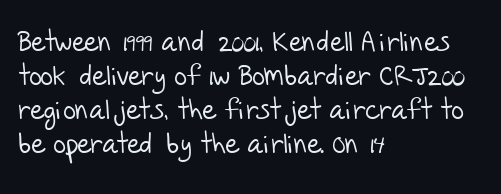
The image shows 28 px light sans-serif type; set left-aligned, line spacing 1.22x, normal letter spacing, not underlined; low stroke contrast and a large x-height.
